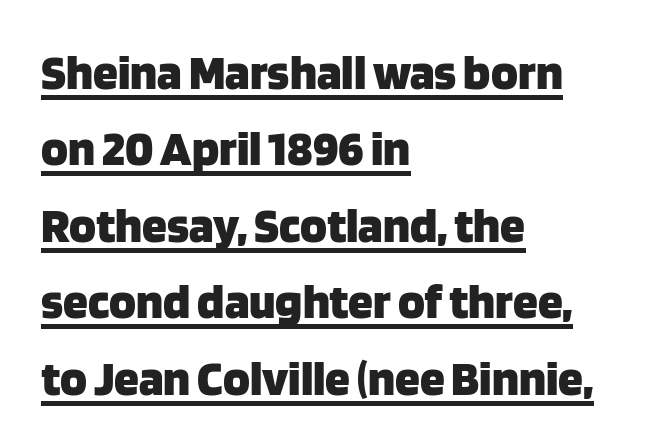
The image shows 50 px heavy sans-serif type, upright; set left-aligned, normal line spacing (1.53x), normal letter spacing, underlined; low stroke contrast and a large x-height.
